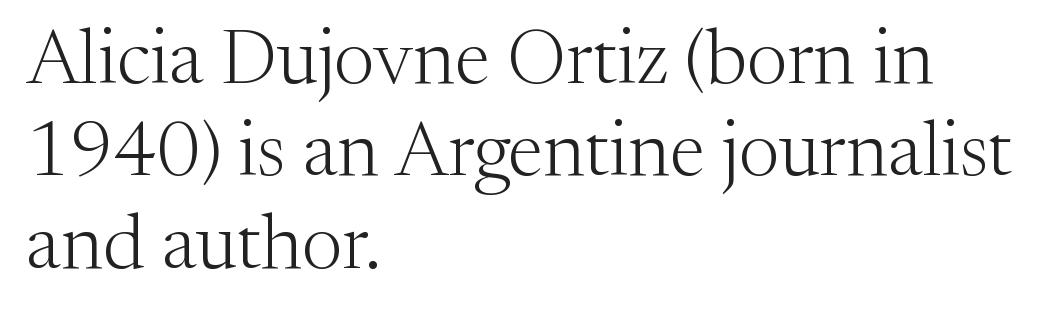
The image shows 77 px light serif type, upright; set left-aligned, line spacing 1.2x, normal letter spacing, not underlined; medium stroke contrast and a medium x-height.
